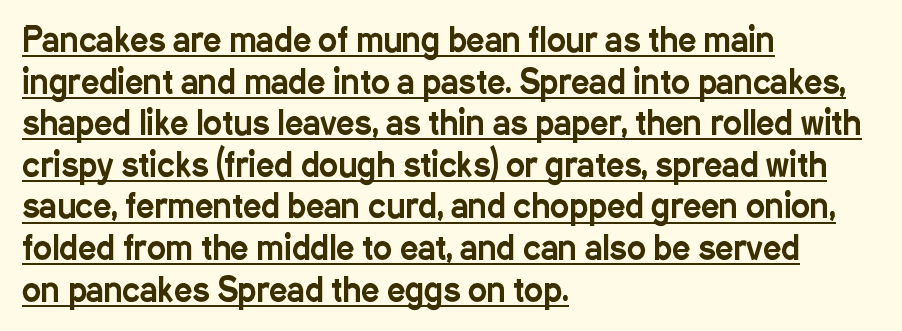
Do the characters align in a grid? No, the font is proportional. The letters stand straight up with perfectly vertical stems. A typesetter would call this zero additional tracking. Vertical spacing — default.
